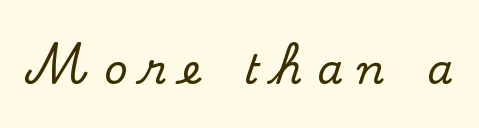
{"width": "normal", "stroke_contrast": "medium", "x_height": "small", "monospaced": "no", "underline": "no", "letter_spacing": "wide", "letter_spacing_em": 0.37, "glyph_px": 41}
